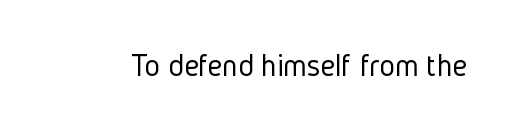
Q: Is the text bold? A: No.
Q: Is the text italic (slanted)? A: No, it is upright.
Q: Is the typeface a serif or a sans-serif typeface? A: Sans-serif.
Q: Is the text underlined? A: No.
Q: Is the spacing between letters normal or unusually wide? A: Normal.
Q: Width (condensed, normal, or wide)? A: Condensed.
Q: Stroke contrast? A: Low.
Q: x-height? A: Medium.
Q: Monospaced? A: No.
